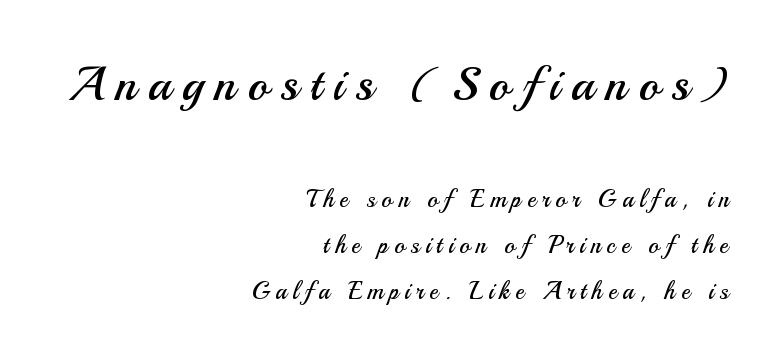
The gaps between neighbouring characters are conspicuously large. A bare baseline throughout the passage. The typesetter chose a ragged-left arrangement here. Grotesque or geometric, the face here clearly has no serifs.
